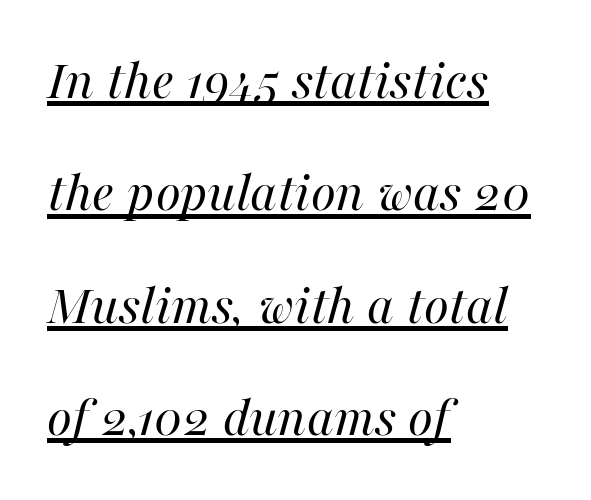
Counters stay open thanks to moderate or lighter strokes. Is this a fixed-width face? No — the glyphs have proportional, varying widths. A great deal of white space separates one row of letters from the next. Horizontally, the lines are justified to the leading edge only.
